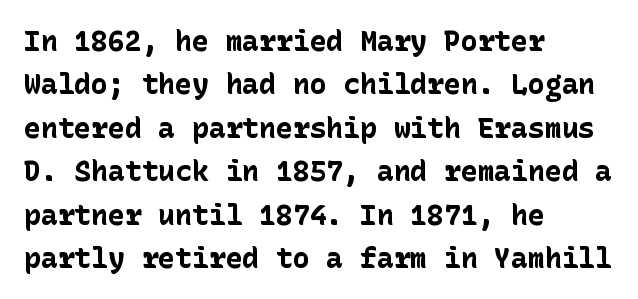
{"serif": "no", "italic": "no", "bold": "yes", "weight": "bold", "width": "normal", "stroke_contrast": "low", "x_height": "medium", "underline": "no", "align": "left", "line_spacing": "normal", "line_spacing_ratio": 1.55, "letter_spacing": "normal", "letter_spacing_em": 0.0, "glyph_px": 28}
